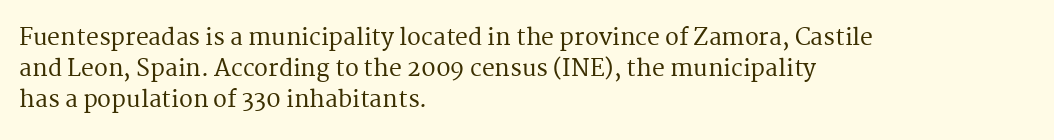
The image shows 23 px text type, upright; set left-aligned, normal line spacing (1.35x), normal letter spacing, not underlined.
